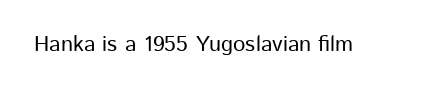
The image shows 22 px text type, upright; set normal letter spacing, not underlined.
